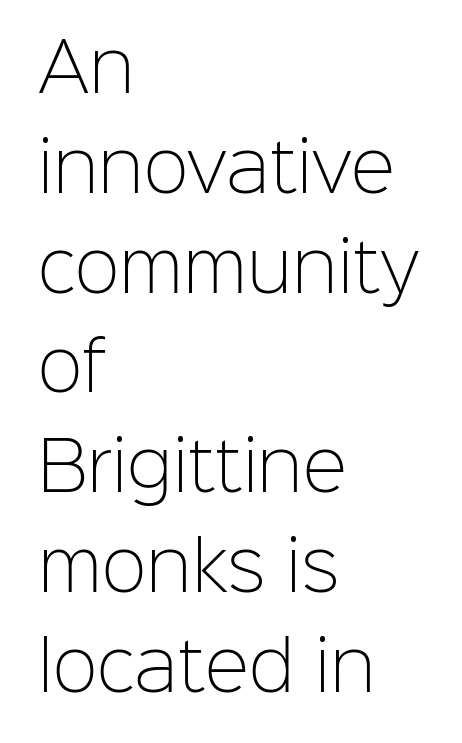
Q: Is the text bold? A: No.
Q: Is the text italic (slanted)? A: No, it is upright.
Q: Is the typeface a serif or a sans-serif typeface? A: Sans-serif.
Q: Is the text underlined? A: No.
Q: How is the paragraph aligned? A: Left-aligned.
Q: Is the spacing between letters normal or unusually wide? A: Normal.
Q: Is the spacing between lines tight, normal or loose? A: Normal.
Q: Width (condensed, normal, or wide)? A: Normal.
Q: Stroke contrast? A: Low.
Q: x-height? A: Medium.
Q: Monospaced? A: No.
